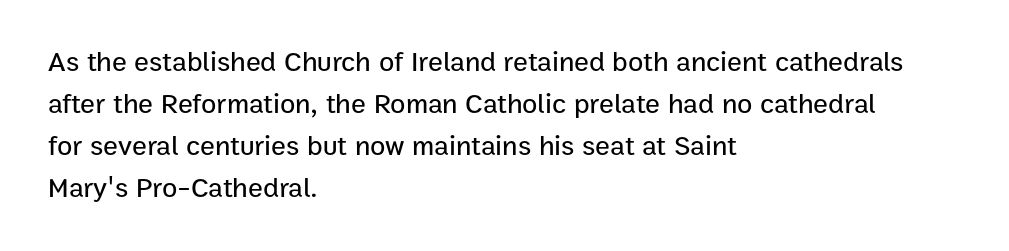
The image shows 28 px sans-serif type, upright; set left-aligned, normal line spacing (1.5x), normal letter spacing, not underlined; low stroke contrast and a medium x-height.
